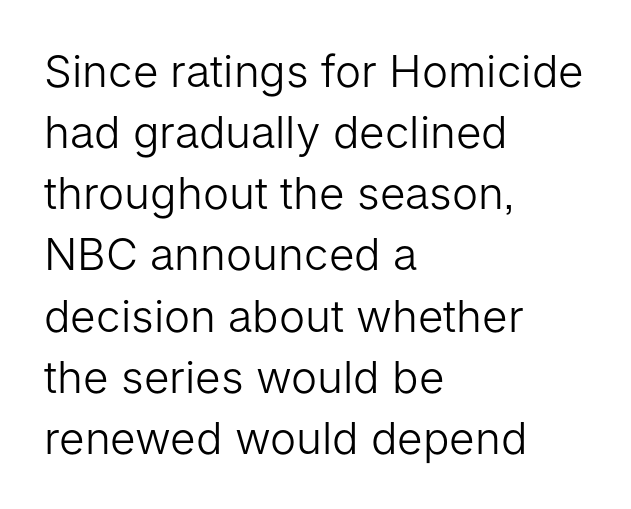
{"serif": "no", "italic": "no", "bold": "no", "weight": "light", "width": "normal", "stroke_contrast": "low", "x_height": "medium", "monospaced": "no", "underline": "no", "align": "left", "line_spacing": "normal", "line_spacing_ratio": 1.39, "letter_spacing": "normal", "letter_spacing_em": 0.0, "glyph_px": 44}
